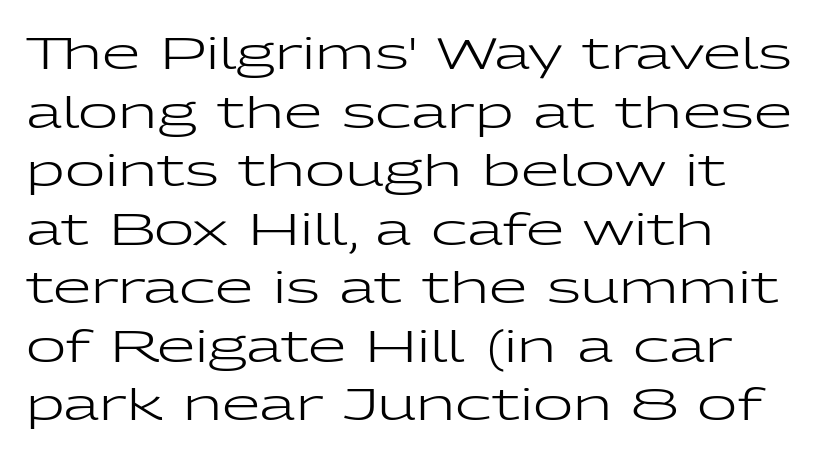
{"serif": "no", "italic": "no", "bold": "no", "weight": "regular", "width": "wide", "stroke_contrast": "low", "x_height": "medium", "monospaced": "no", "underline": "no", "align": "left", "line_spacing": "normal", "line_spacing_ratio": 1.33, "letter_spacing": "normal", "letter_spacing_em": 0.0, "glyph_px": 44}
